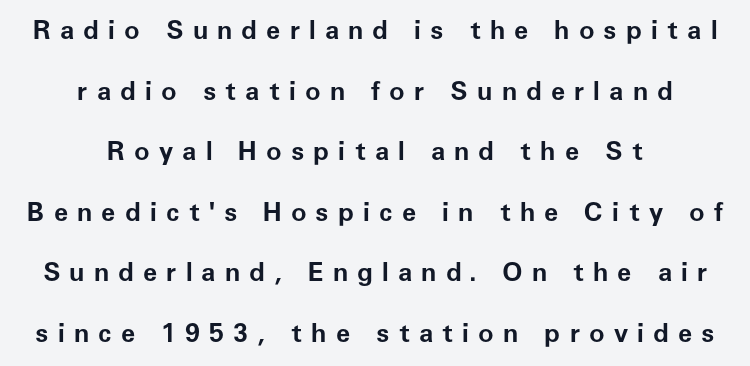
Q: Is the text bold? A: Yes.
Q: Is the text italic (slanted)? A: No, it is upright.
Q: Is the text underlined? A: No.
Q: How is the paragraph aligned? A: Centered.
Q: Is the spacing between letters normal or unusually wide? A: Unusually wide.
Q: Is the spacing between lines tight, normal or loose? A: Loose.
